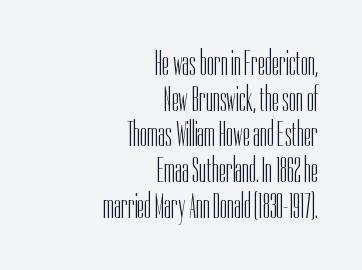
Q: Is the text bold? A: No.
Q: Is the text italic (slanted)? A: No, it is upright.
Q: Is the typeface a serif or a sans-serif typeface? A: Sans-serif.
Q: Is the text underlined? A: No.
Q: How is the paragraph aligned? A: Right-aligned.
Q: Is the spacing between letters normal or unusually wide? A: Normal.
Q: Is the spacing between lines tight, normal or loose? A: Tight.
Q: Width (condensed, normal, or wide)? A: Condensed.
Q: Stroke contrast? A: Low.
Q: x-height? A: Medium.
Q: Monospaced? A: No.
